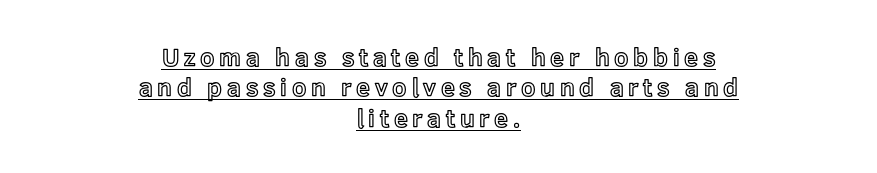
Q: Is the text italic (slanted)? A: No, it is upright.
Q: Is the text underlined? A: Yes.
Q: How is the paragraph aligned? A: Centered.
